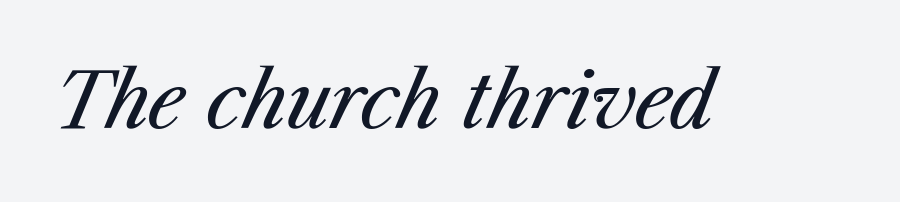
{"italic": "yes", "lean": "right", "slant_degrees": 23, "bold": "no", "weight": "regular", "width": "normal", "stroke_contrast": "medium", "x_height": "medium", "monospaced": "no", "underline": "no", "letter_spacing": "normal", "letter_spacing_em": 0.0, "glyph_px": 76}
